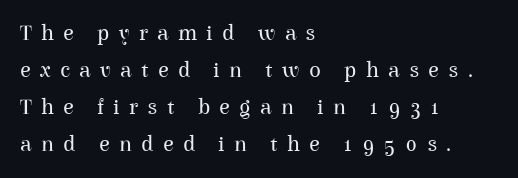
The image shows 22 px text type, upright; set left-aligned, normal line spacing (1.68x), unusually wide letter spacing (+0.42 em), not underlined.
